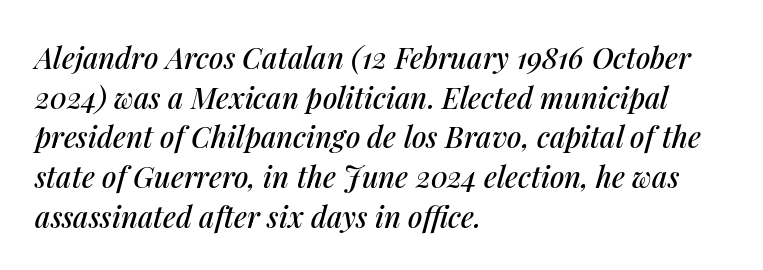
The image shows 29 px text type, italic (leaning right); set left-aligned, normal line spacing (1.37x), normal letter spacing, not underlined; medium stroke contrast and a medium x-height.
